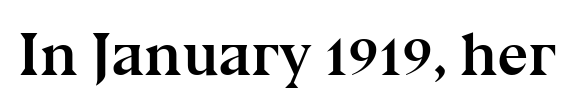
The image shows 61 px semibold serif type, upright; set normal letter spacing, not underlined; medium stroke contrast and a medium x-height.
